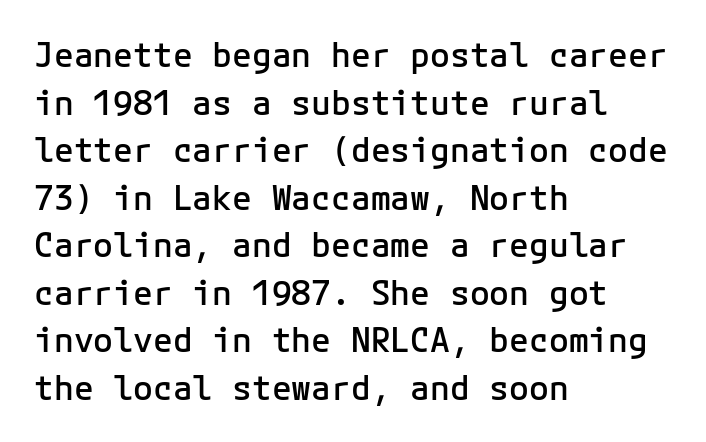
The image shows 33 px semibold sans-serif type, upright, monospaced; set left-aligned, normal line spacing (1.44x), normal letter spacing, not underlined; low stroke contrast and a medium x-height.
